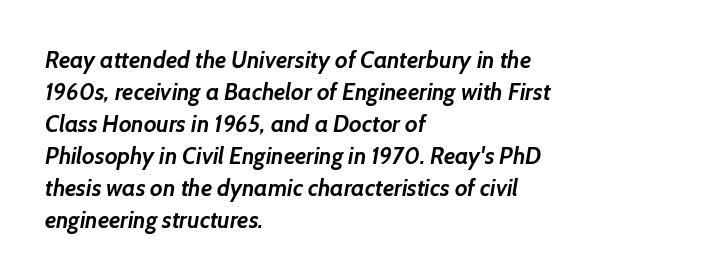
Q: Is the text bold? A: Yes.
Q: Is the text underlined? A: No.
Q: How is the paragraph aligned? A: Left-aligned.
Q: Is the spacing between letters normal or unusually wide? A: Normal.
Q: Is the spacing between lines tight, normal or loose? A: Normal.
